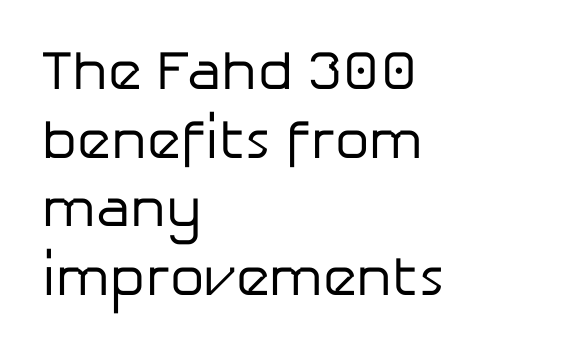
{"serif": "no", "italic": "no", "bold": "no", "weight": "regular", "width": "normal", "stroke_contrast": "low", "x_height": "medium", "monospaced": "no", "underline": "no", "align": "left", "line_spacing": "normal", "line_spacing_ratio": 1.25, "letter_spacing": "normal", "letter_spacing_em": 0.0, "glyph_px": 55}
